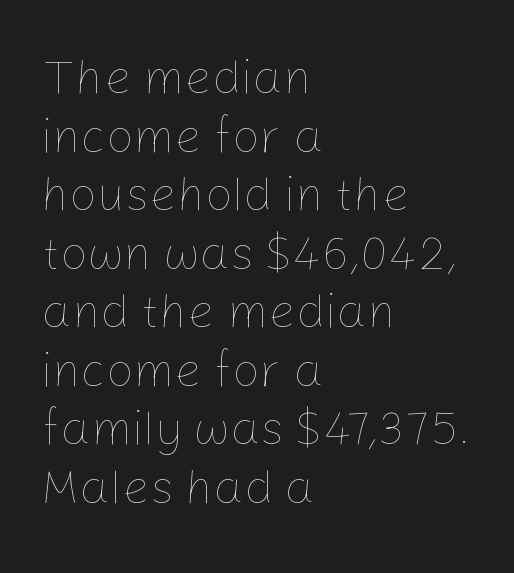
Q: Is the text bold? A: No.
Q: Is the text italic (slanted)? A: No, it is upright.
Q: Is the text underlined? A: No.
Q: How is the paragraph aligned? A: Left-aligned.
Q: Is the spacing between letters normal or unusually wide? A: Normal.
Q: Width (condensed, normal, or wide)? A: Normal.
Q: Stroke contrast? A: Low.
Q: x-height? A: Medium.
Q: Monospaced? A: No.
